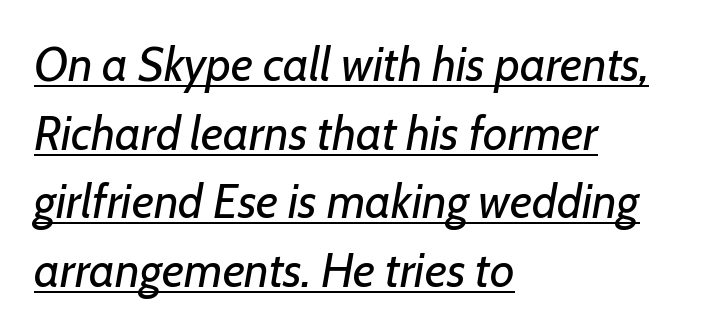
Weight: in the light-to-regular range. How would I describe the line gaps? Plain and ordinary. Words appear dense and cohesive because spacing is normal. The letters advance in unequal steps, a hallmark of proportional type. Observe the lean: these are italic letterforms.
